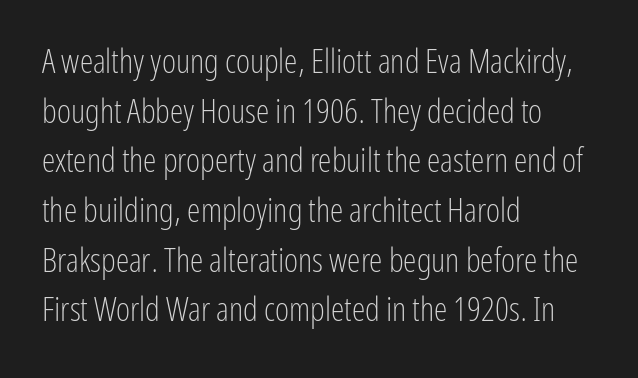
Q: Is the text bold? A: No.
Q: Is the text italic (slanted)? A: No, it is upright.
Q: Is the typeface a serif or a sans-serif typeface? A: Sans-serif.
Q: Is the text underlined? A: No.
Q: How is the paragraph aligned? A: Left-aligned.
Q: Is the spacing between letters normal or unusually wide? A: Normal.
Q: Is the spacing between lines tight, normal or loose? A: Normal.
Q: Width (condensed, normal, or wide)? A: Condensed.
Q: Stroke contrast? A: Low.
Q: x-height? A: Medium.
Q: Monospaced? A: No.
